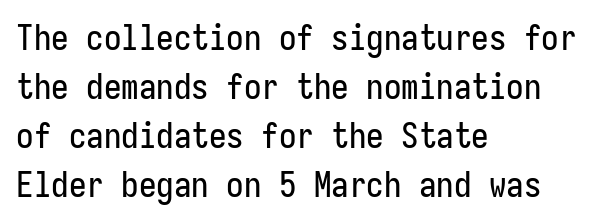
The image shows 35 px condensed sans-serif type, upright; set left-aligned, normal line spacing (1.4x), normal letter spacing, not underlined; low stroke contrast and a medium x-height.
